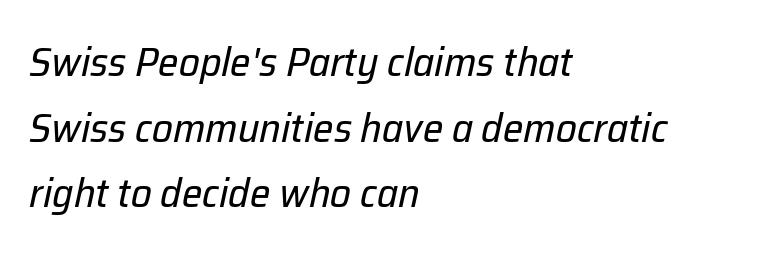
The image shows 41 px regular-weight type, italic (leaning right); set left-aligned, normal line spacing (1.6x), normal letter spacing, not underlined; low stroke contrast and a medium x-height.
